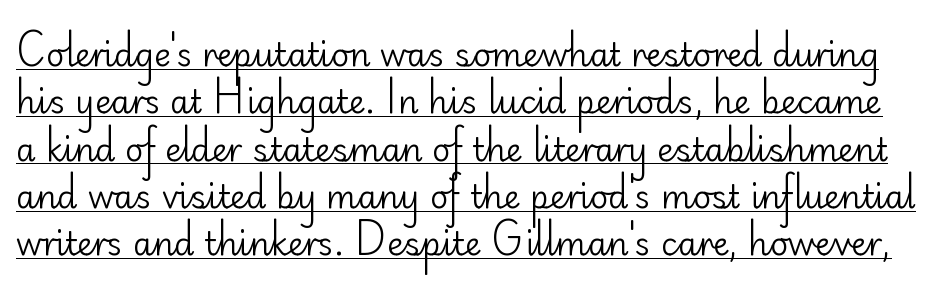
Q: Is the text bold? A: No.
Q: Is the text italic (slanted)? A: No, it is upright.
Q: Is the typeface a serif or a sans-serif typeface? A: Sans-serif.
Q: Is the text underlined? A: Yes.
Q: Is the spacing between letters normal or unusually wide? A: Normal.
Q: Is the spacing between lines tight, normal or loose? A: Normal.
Q: Width (condensed, normal, or wide)? A: Normal.
Q: Stroke contrast? A: Low.
Q: x-height? A: Small.
Q: Monospaced? A: No.
